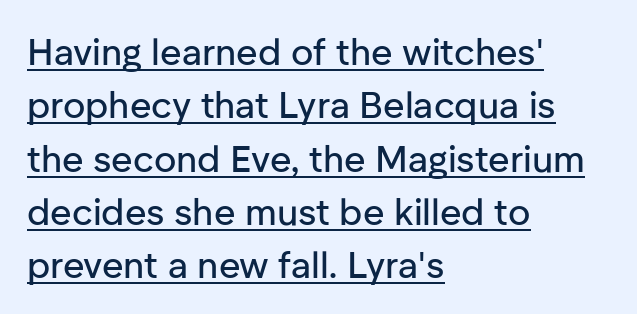
Q: Is the text italic (slanted)? A: No, it is upright.
Q: Is the typeface a serif or a sans-serif typeface? A: Sans-serif.
Q: Is the text underlined? A: Yes.
Q: How is the paragraph aligned? A: Left-aligned.
Q: Is the spacing between letters normal or unusually wide? A: Normal.
Q: Is the spacing between lines tight, normal or loose? A: Normal.
Q: Width (condensed, normal, or wide)? A: Normal.
Q: Stroke contrast? A: Low.
Q: x-height? A: Medium.
Q: Monospaced? A: No.
